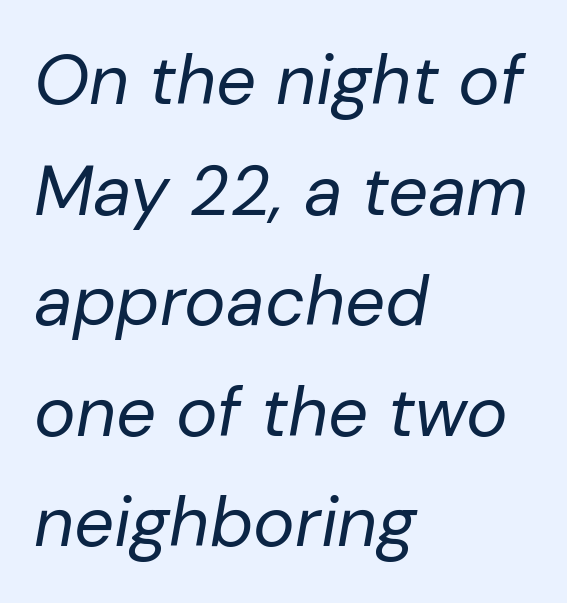
Q: Is the text bold? A: No.
Q: Is the text italic (slanted)? A: Yes, it leans right by about 10 degrees.
Q: Is the text underlined? A: No.
Q: How is the paragraph aligned? A: Left-aligned.
Q: Is the spacing between letters normal or unusually wide? A: Normal.
Q: Is the spacing between lines tight, normal or loose? A: Normal.
Q: Width (condensed, normal, or wide)? A: Normal.
Q: Stroke contrast? A: Low.
Q: x-height? A: Medium.
Q: Monospaced? A: No.
